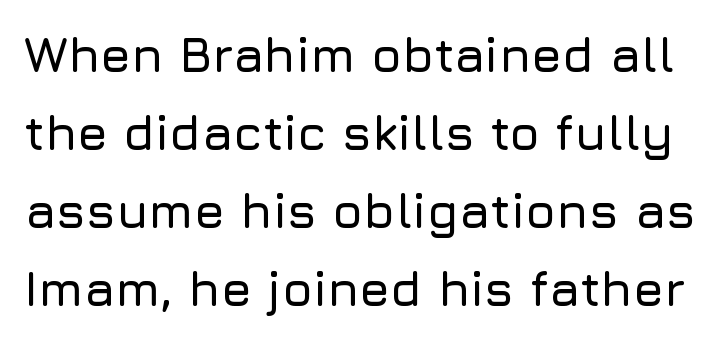
The image shows 49 px sans-serif type, upright; set normal line spacing (1.59x), normal letter spacing, not underlined; low stroke contrast and a medium x-height.
